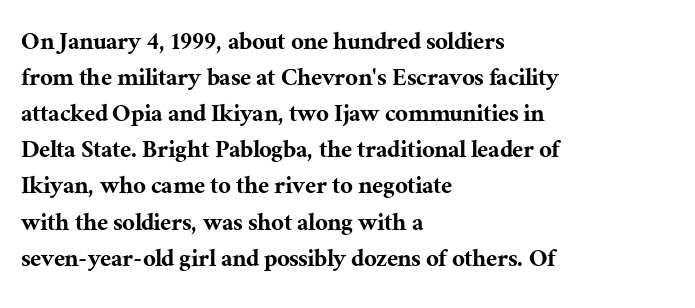
The image shows 28 px serif type, upright; set left-aligned, normal line spacing (1.29x), normal letter spacing, not underlined; medium stroke contrast and a medium x-height.
